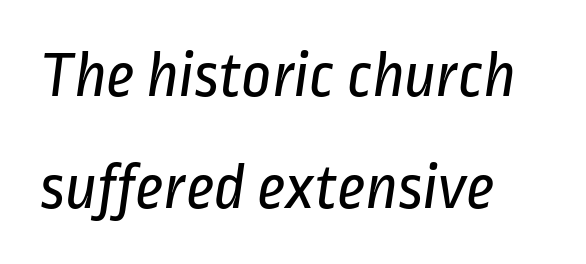
Q: Is the text bold? A: No.
Q: Is the typeface a serif or a sans-serif typeface? A: Sans-serif.
Q: Is the text underlined? A: No.
Q: How is the paragraph aligned? A: Left-aligned.
Q: Is the spacing between letters normal or unusually wide? A: Normal.
Q: Is the spacing between lines tight, normal or loose? A: Normal.
Q: Width (condensed, normal, or wide)? A: Condensed.
Q: Stroke contrast? A: Low.
Q: x-height? A: Medium.
Q: Monospaced? A: No.
